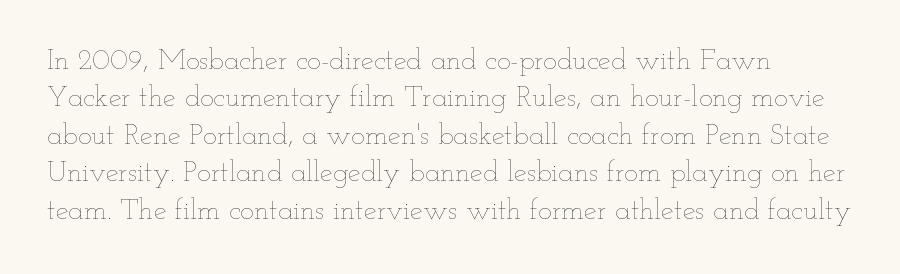
{"italic": "no", "bold": "no", "weight": "thin", "width": "wide", "stroke_contrast": "low", "x_height": "small", "monospaced": "no", "underline": "no", "align": "left", "line_spacing": "normal", "line_spacing_ratio": 1.29, "letter_spacing": "normal", "letter_spacing_em": 0.0, "glyph_px": 29}
